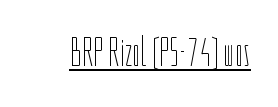
A light-to-regular cut is what we see here. Does a line run under the words? Yes, clearly. The line texture is even and compact thanks to regular tracking. The type sits square on the baseline with zero lean.
